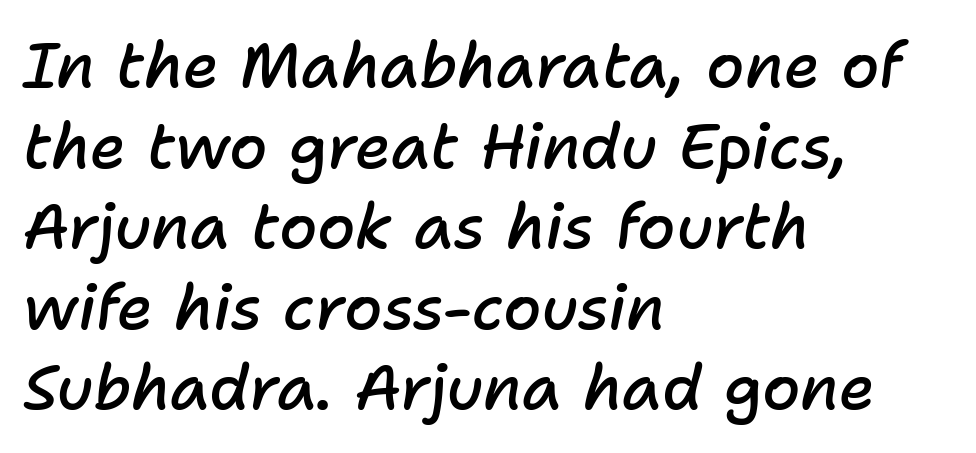
Q: Is the text bold? A: Semi-bold.
Q: Is the text italic (slanted)? A: Yes, it leans right by about 11 degrees.
Q: Is the text underlined? A: No.
Q: How is the paragraph aligned? A: Left-aligned.
Q: Is the spacing between letters normal or unusually wide? A: Normal.
Q: Is the spacing between lines tight, normal or loose? A: Normal.
Q: Width (condensed, normal, or wide)? A: Normal.
Q: Stroke contrast? A: Low.
Q: x-height? A: Medium.
Q: Monospaced? A: No.
